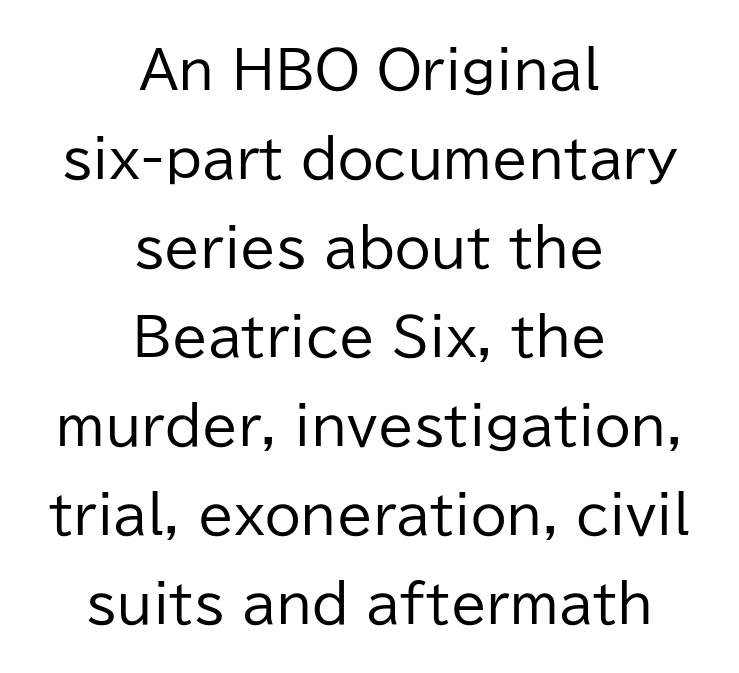
Q: Is the text bold? A: No.
Q: Is the text italic (slanted)? A: No, it is upright.
Q: Is the typeface a serif or a sans-serif typeface? A: Sans-serif.
Q: Is the text underlined? A: No.
Q: How is the paragraph aligned? A: Centered.
Q: Is the spacing between letters normal or unusually wide? A: Normal.
Q: Width (condensed, normal, or wide)? A: Normal.
Q: Stroke contrast? A: Low.
Q: x-height? A: Medium.
Q: Monospaced? A: No.
